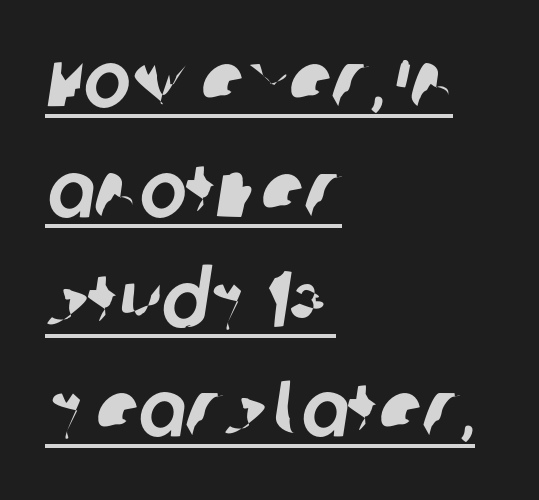
Compared with undecorated copy, this sample adds a rule below the words. These lines are rendered in a variable-pitch font. Short note: letters normally spaced. These lines are composed in type without serifs.
